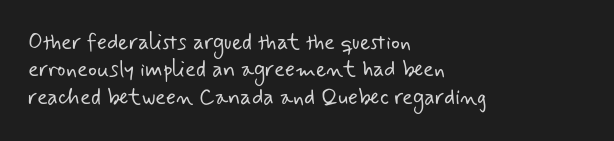
The image shows 22 px text type; set left-aligned, normal line spacing (1.25x), normal letter spacing, not underlined.
